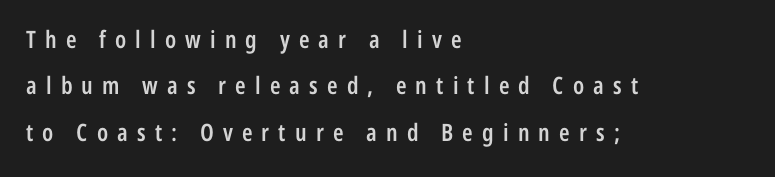
The image shows 24 px text type, upright; set left-aligned, loose line spacing (1.93x), unusually wide letter spacing (+0.38 em), not underlined.
